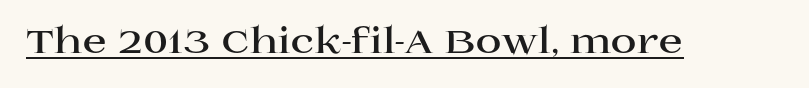
{"serif": "yes", "italic": "no", "bold": "yes", "weight": "bold", "width": "wide", "stroke_contrast": "high", "x_height": "large", "monospaced": "no", "underline": "yes", "letter_spacing": "normal", "letter_spacing_em": 0.0, "glyph_px": 36}
